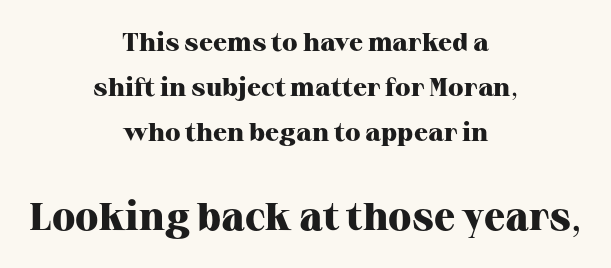
The image shows 39 px heavy serif type, upright; set centered, line spacing 1.73x, normal letter spacing, not underlined; the second (bottom) block is 1.5x larger; high stroke contrast and a medium x-height.
